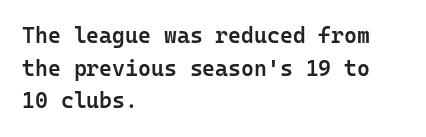
Q: Is the text bold? A: Semi-bold.
Q: Is the text italic (slanted)? A: No, it is upright.
Q: Is the text underlined? A: No.
Q: How is the paragraph aligned? A: Left-aligned.
Q: Is the spacing between letters normal or unusually wide? A: Normal.
Q: Is the spacing between lines tight, normal or loose? A: Normal.
